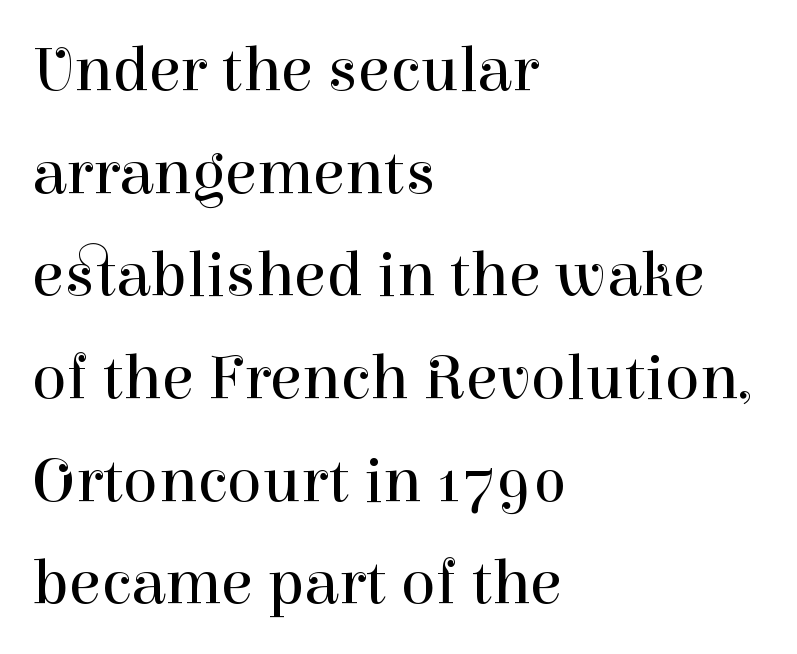
A student would call this left alignment; a typographer would say flush left, rag right. This sample uses plain, unmodified letter spacing. The weight tops out at a normal text grade. Regular leading. Rendered with straight, roman letterforms.
